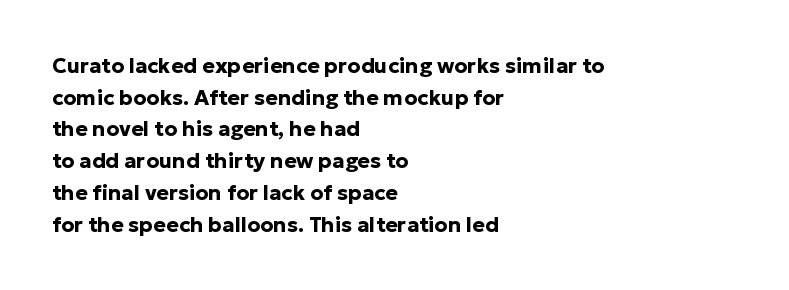
Q: Is the text bold? A: Yes.
Q: Is the text italic (slanted)? A: No, it is upright.
Q: Is the text underlined? A: No.
Q: How is the paragraph aligned? A: Left-aligned.
Q: Is the spacing between letters normal or unusually wide? A: Normal.
Q: Is the spacing between lines tight, normal or loose? A: Normal.
